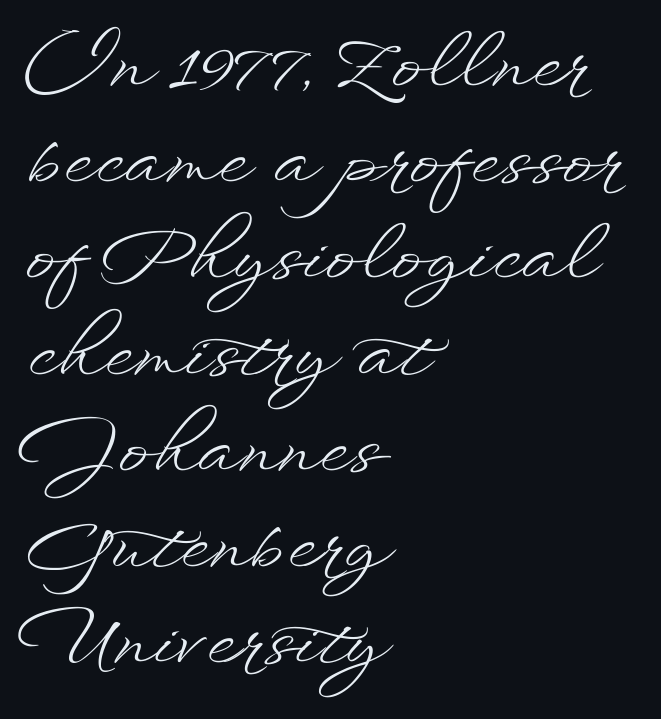
The image shows 74 px light, wide type; set left-aligned, normal line spacing (1.3x), normal letter spacing, not underlined; low stroke contrast and a small x-height.
